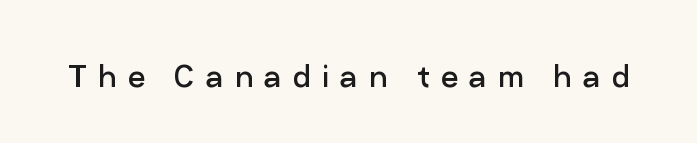
{"serif": "no", "italic": "no", "bold": "no", "weight": "regular", "width": "normal", "stroke_contrast": "low", "x_height": "medium", "monospaced": "no", "underline": "no", "letter_spacing": "wide", "letter_spacing_em": 0.29, "glyph_px": 38}
